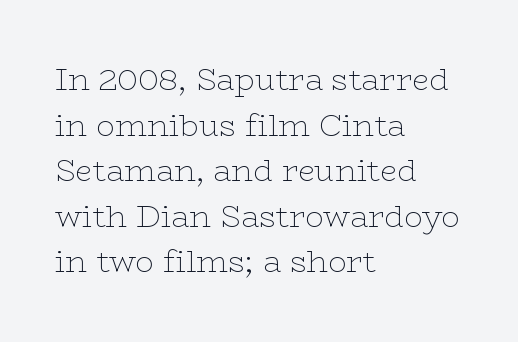
The image shows 31 px thin, wide serif type, upright; set left-aligned, normal line spacing (1.47x), normal letter spacing, not underlined; low stroke contrast and a medium x-height.
